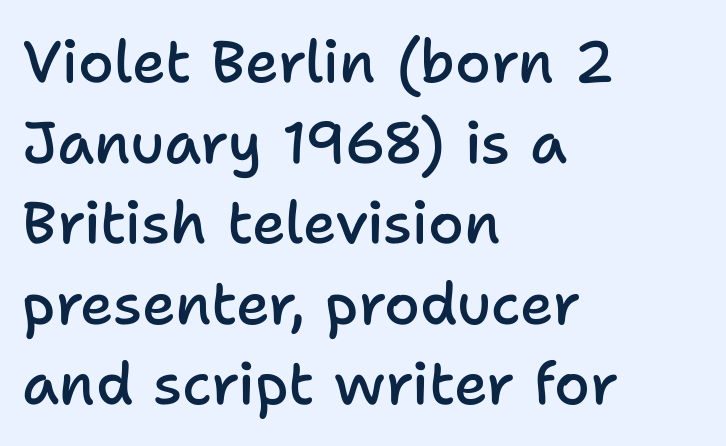
The image shows 58 px semibold sans-serif type, upright; set left-aligned, normal line spacing (1.39x), normal letter spacing, not underlined; low stroke contrast and a medium x-height.
